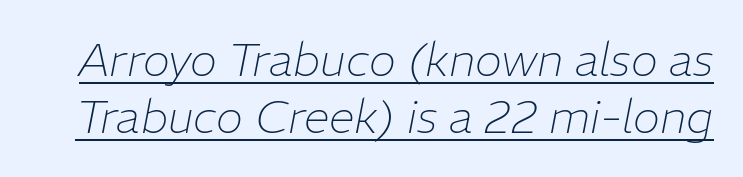
{"italic": "yes", "lean": "right", "slant_degrees": 11, "bold": "no", "weight": "thin", "width": "normal", "stroke_contrast": "low", "x_height": "medium", "monospaced": "no", "underline": "yes", "line_spacing": "normal", "line_spacing_ratio": 1.25, "letter_spacing": "normal", "letter_spacing_em": 0.0, "glyph_px": 46}
